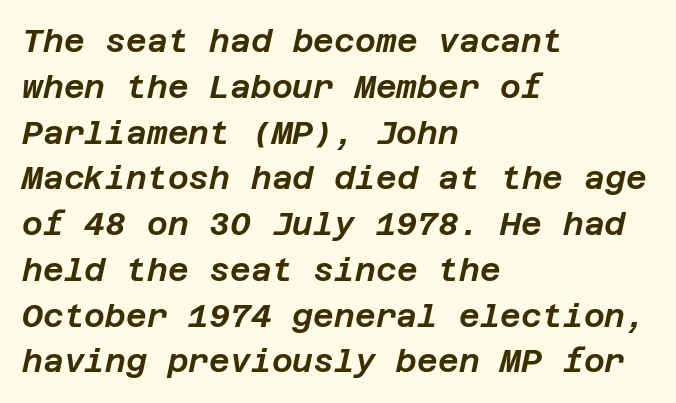
Q: Is the text italic (slanted)? A: Yes, it leans right by about 12 degrees.
Q: Is the text underlined? A: No.
Q: How is the paragraph aligned? A: Left-aligned.
Q: Is the spacing between letters normal or unusually wide? A: Normal.
Q: Is the spacing between lines tight, normal or loose? A: Normal.
Q: Width (condensed, normal, or wide)? A: Normal.
Q: Stroke contrast? A: Low.
Q: x-height? A: Large.
